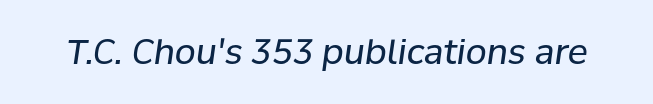
The image shows 34 px regular-weight type, italic (leaning right); set normal letter spacing, not underlined; low stroke contrast and a medium x-height.
